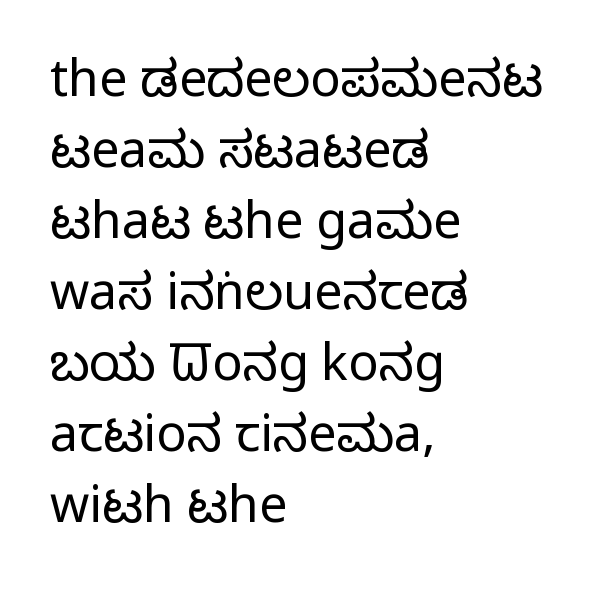
The image shows 50 px regular-weight, condensed sans-serif type, upright; set left-aligned, normal line spacing (1.42x), normal letter spacing, not underlined; low stroke contrast and a large x-height.
